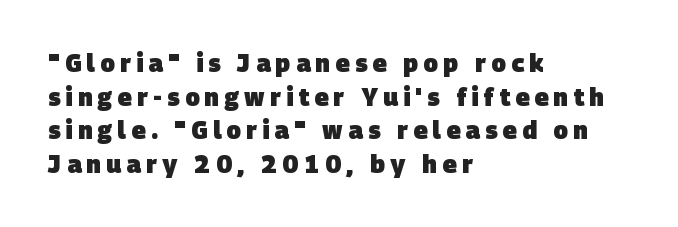
Each new line begins a customary step beneath the previous one. There is plenty of visible air inserted between adjacent glyphs. The paragraph has a hard left edge and a soft right edge. Just letters on the line, the space beneath them empty. Every letter is thick-stroked: bold, no question.
